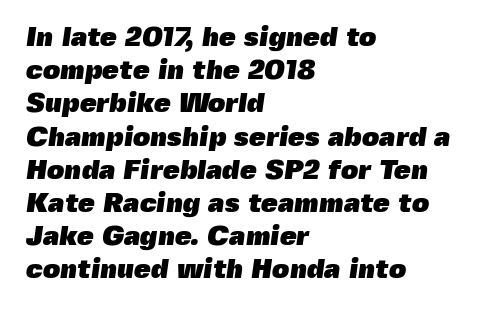
Q: Is the text bold? A: Yes.
Q: Is the text underlined? A: No.
Q: How is the paragraph aligned? A: Left-aligned.
Q: Is the spacing between letters normal or unusually wide? A: Normal.
